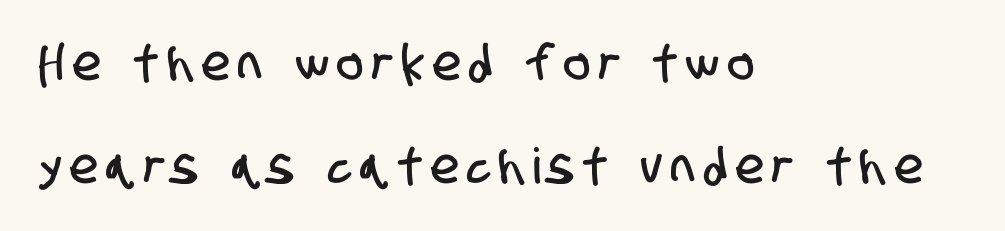
Q: Is the typeface a serif or a sans-serif typeface? A: Sans-serif.
Q: Is the text underlined? A: No.
Q: How is the paragraph aligned? A: Left-aligned.
Q: Is the spacing between lines tight, normal or loose? A: Loose.
Q: Width (condensed, normal, or wide)? A: Condensed.
Q: Stroke contrast? A: Low.
Q: x-height? A: Large.
Q: Monospaced? A: No.
